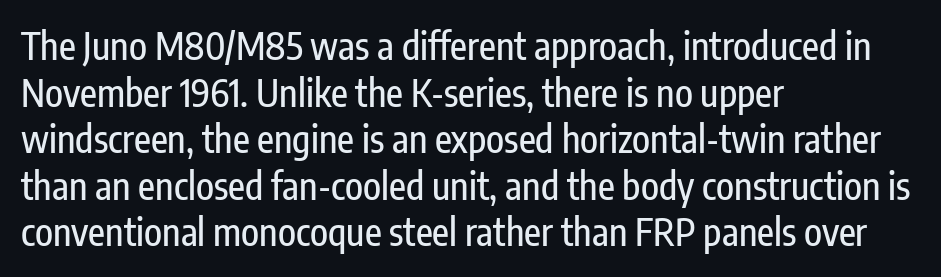
Q: Is the text italic (slanted)? A: No, it is upright.
Q: Is the typeface a serif or a sans-serif typeface? A: Sans-serif.
Q: Is the text underlined? A: No.
Q: How is the paragraph aligned? A: Left-aligned.
Q: Is the spacing between letters normal or unusually wide? A: Normal.
Q: Is the spacing between lines tight, normal or loose? A: Normal.
Q: Width (condensed, normal, or wide)? A: Condensed.
Q: Stroke contrast? A: Low.
Q: x-height? A: Medium.
Q: Monospaced? A: No.
